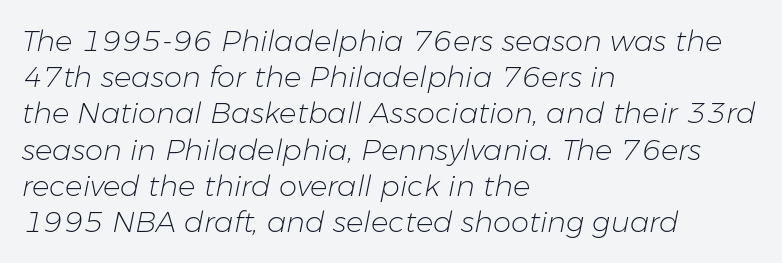
Q: Is the text bold? A: No.
Q: Is the text italic (slanted)? A: Yes, it leans right by about 11 degrees.
Q: Is the text underlined? A: No.
Q: How is the paragraph aligned? A: Left-aligned.
Q: Is the spacing between letters normal or unusually wide? A: Normal.
Q: Is the spacing between lines tight, normal or loose? A: Normal.
Q: Width (condensed, normal, or wide)? A: Normal.
Q: Stroke contrast? A: Low.
Q: x-height? A: Medium.
Q: Monospaced? A: No.
